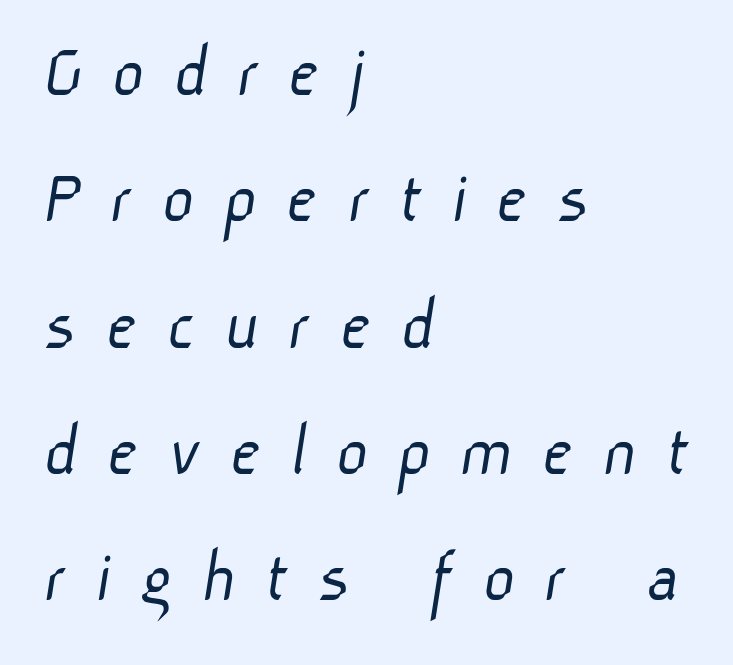
{"serif": "no", "bold": "no", "weight": "light", "width": "normal", "stroke_contrast": "low", "x_height": "medium", "monospaced": "no", "underline": "no", "align": "left", "line_spacing": "normal", "line_spacing_ratio": 1.64, "letter_spacing": "wide", "letter_spacing_em": 0.38, "glyph_px": 77}
